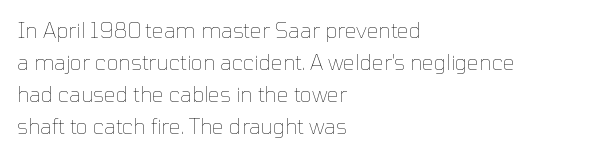
The image shows 21 px text type, upright; set left-aligned, normal line spacing (1.53x), normal letter spacing, not underlined.
